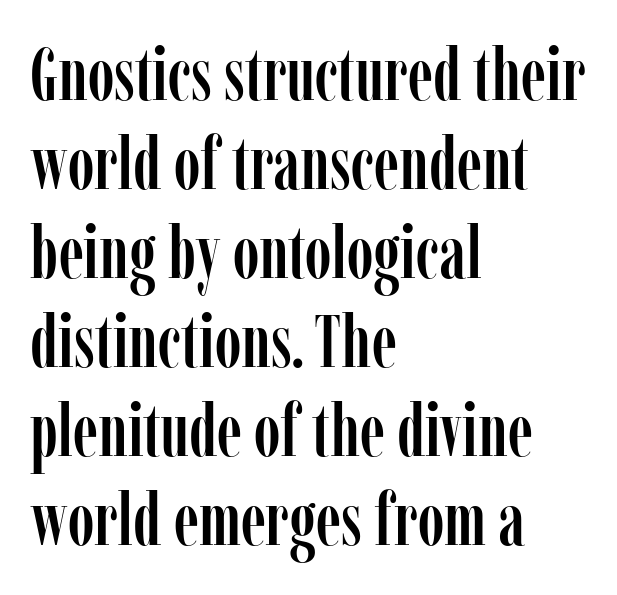
The passage shown is not underscored anywhere. A typesetter would call this proportional, since set widths differ per character. The rendering keeps characters at their native spacing. Stroke terminals: seriffed. Every row of glyphs begins at an identical x-position on the left.
